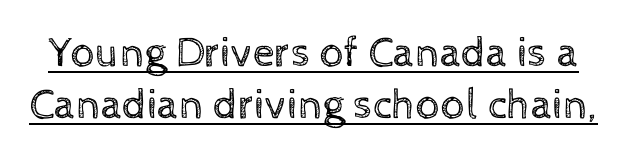
The lettering is marked with a stroke running underneath it. Designer's note — italics off, roman on. The letters look calm and open, with moderate or lighter stems. Default kerning and tracking; the words read as compact shapes. You could not count columns in this text — the font is proportionally spaced.
